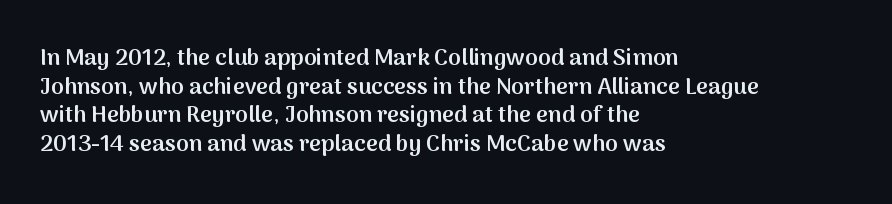
Q: Is the text bold? A: Semi-bold.
Q: Is the text italic (slanted)? A: No, it is upright.
Q: Is the text underlined? A: No.
Q: How is the paragraph aligned? A: Left-aligned.
Q: Is the spacing between letters normal or unusually wide? A: Normal.
